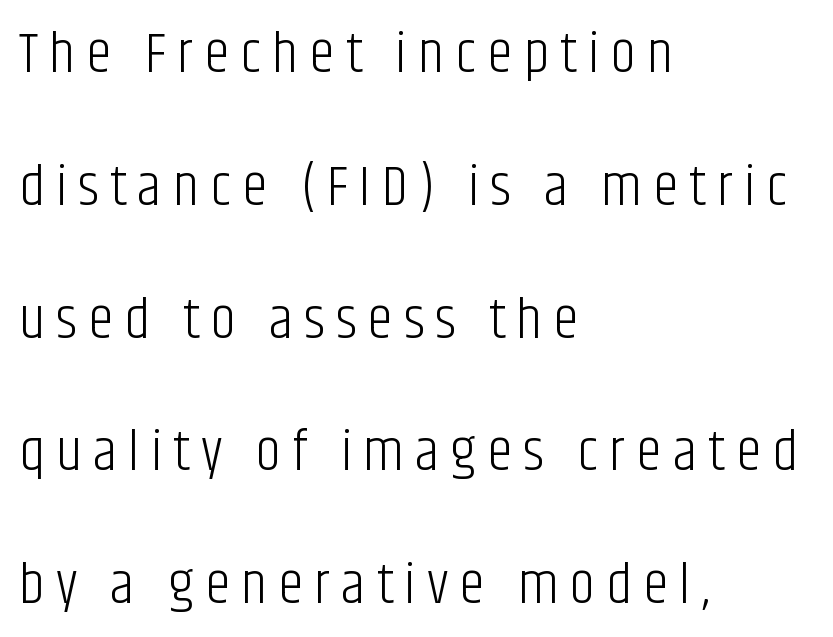
{"serif": "no", "italic": "no", "bold": "no", "weight": "light", "width": "condensed", "stroke_contrast": "low", "x_height": "large", "monospaced": "no", "underline": "no", "align": "left", "line_spacing": "loose", "line_spacing_ratio": 2.29, "glyph_px": 58}
